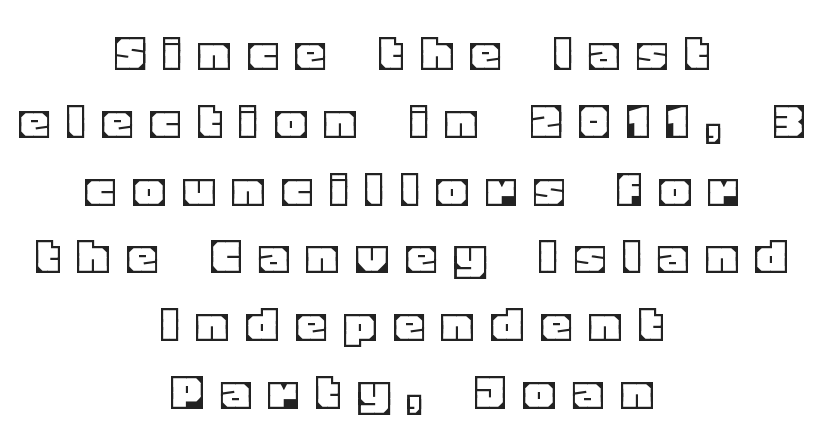
The image shows 56 px text type, upright; set centered, line spacing 1.21x, unusually wide letter spacing (+0.36 em), not underlined; a large x-height.
